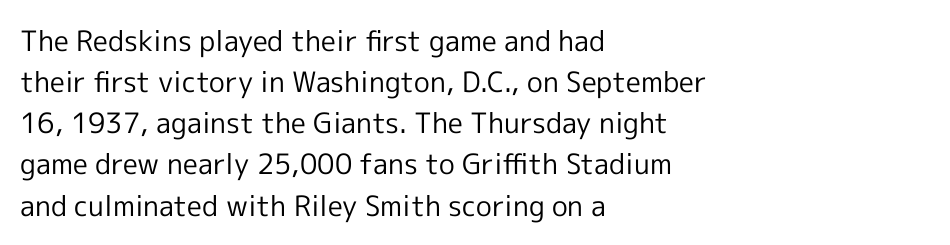
The passage shown is typed in a proportional face where columns would drift. A roman cut, with each character standing at attention. Vertically, the passage feels balanced, rows spaced as you'd expect. Descenders hang freely into open space.
